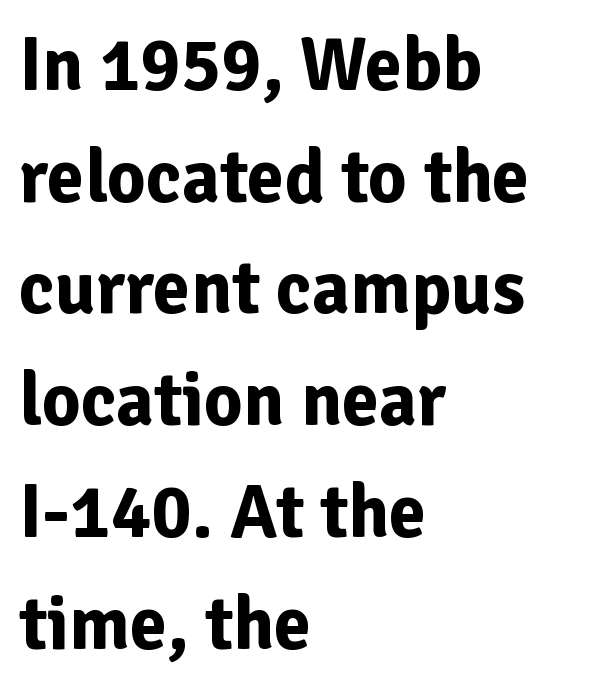
This is sans-serif lettering, the kind often seen on screens and signage. The ragged edge is on the right, which tells us the setting is flush left. Note the varied advance widths — an 'i' is clearly narrower than an 'm'. The type sits square on the baseline with zero lean.
